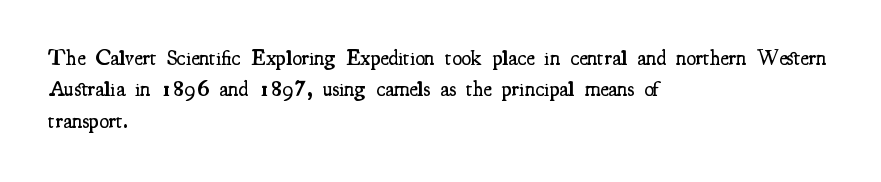
Successive baselines arrive at the customary interval. Horizontally, the lines are justified to the leading edge only. Short note: letters normally spaced. Emphasis by weight is partial: semibold. The gap between lines stays unmarked. Ordinary non-slanted type is in use.
